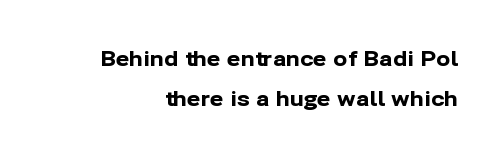
Every stem runs plumb, perpendicular to the baseline. Every letter is thick-stroked: bold, no question. Each new line begins a long way beneath the previous one. Descender tails drop into unmarked territory. In terms of letterspacing, this is plain default setting.
